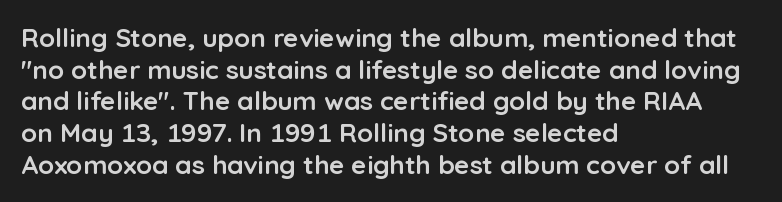
{"italic": "no", "bold": "yes", "underline": "no", "align": "left", "line_spacing_ratio": 1.22, "letter_spacing": "normal", "letter_spacing_em": 0.0, "glyph_px": 26}
